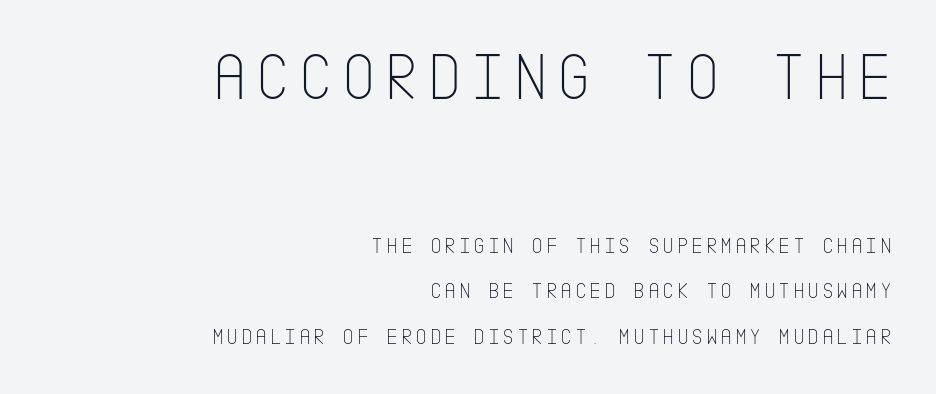
{"serif": "no", "italic": "no", "bold": "no", "weight": "thin", "width": "condensed", "stroke_contrast": "low", "x_height": "large", "underline": "no", "align": "right", "line_spacing": "loose", "line_spacing_ratio": 1.99, "larger_block": "first", "size_ratio": 2.96, "glyph_px": 68}
